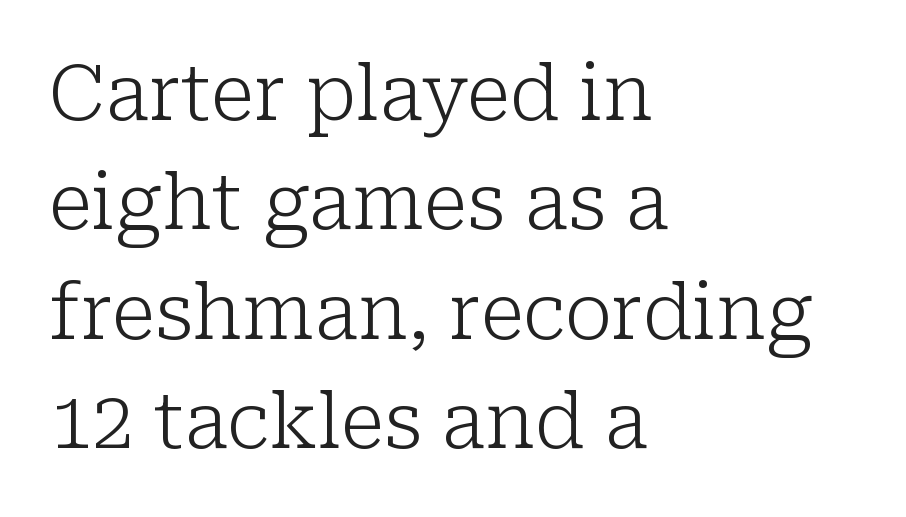
{"serif": "yes", "italic": "no", "bold": "no", "weight": "light", "width": "normal", "stroke_contrast": "low", "x_height": "medium", "monospaced": "no", "underline": "no", "align": "left", "line_spacing": "normal", "line_spacing_ratio": 1.44, "letter_spacing": "normal", "letter_spacing_em": 0.0, "glyph_px": 76}
